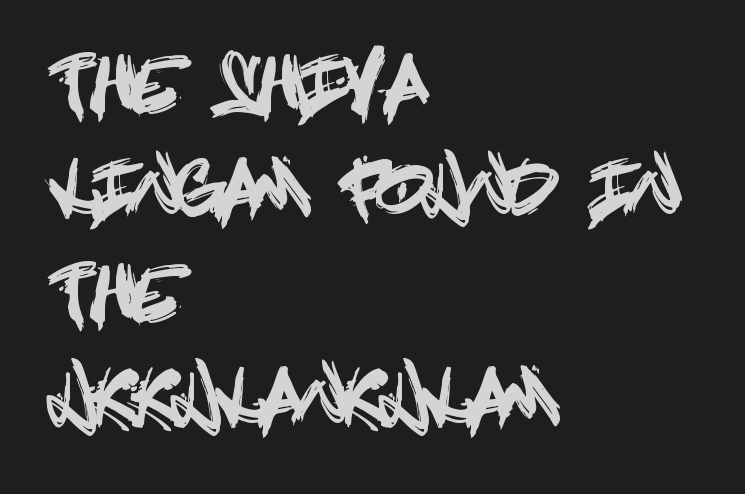
The passage shown has conventional tracking throughout. What kind of face is this? One without serifs — a sans. The specimen omits any rule beneath the text block's lines.
